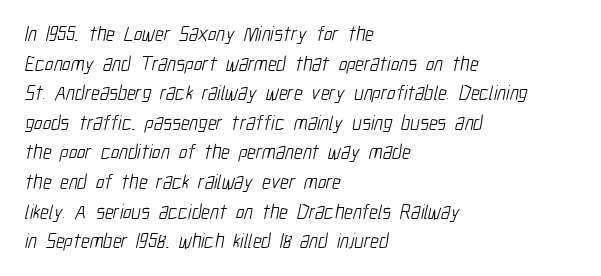
Descenders hang freely into open space. The passage is arranged the way most books set body copy — flush left. Honestly, the letter spacing is just normal — you wouldn't notice it. Notice how descenders clear the ascenders below comfortably — that's standard leading. The typeface has the unassuming heft of standard copy or less.
